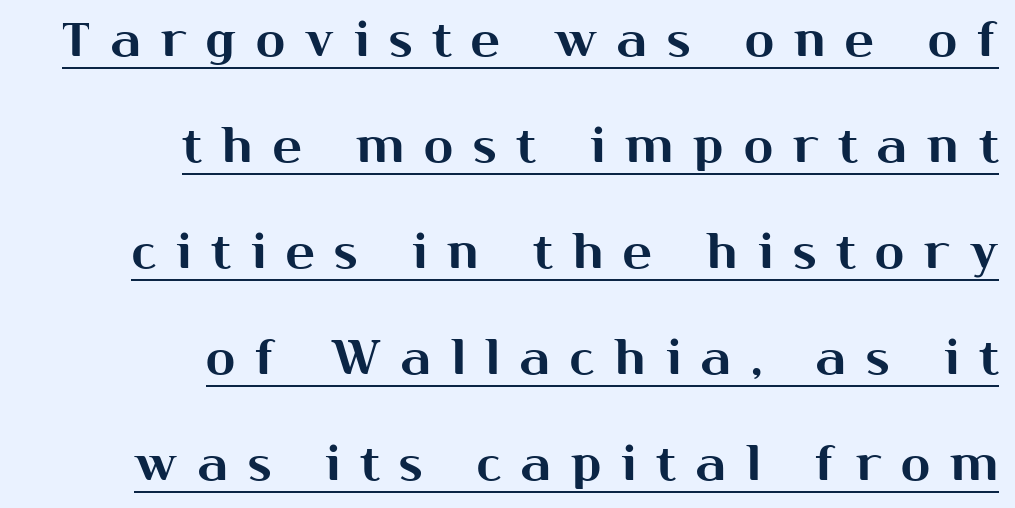
The image shows 48 px sans-serif type, upright; set right-aligned, loose line spacing (2.21x), unusually wide letter spacing (+0.42 em), underlined; medium stroke contrast and a medium x-height.
